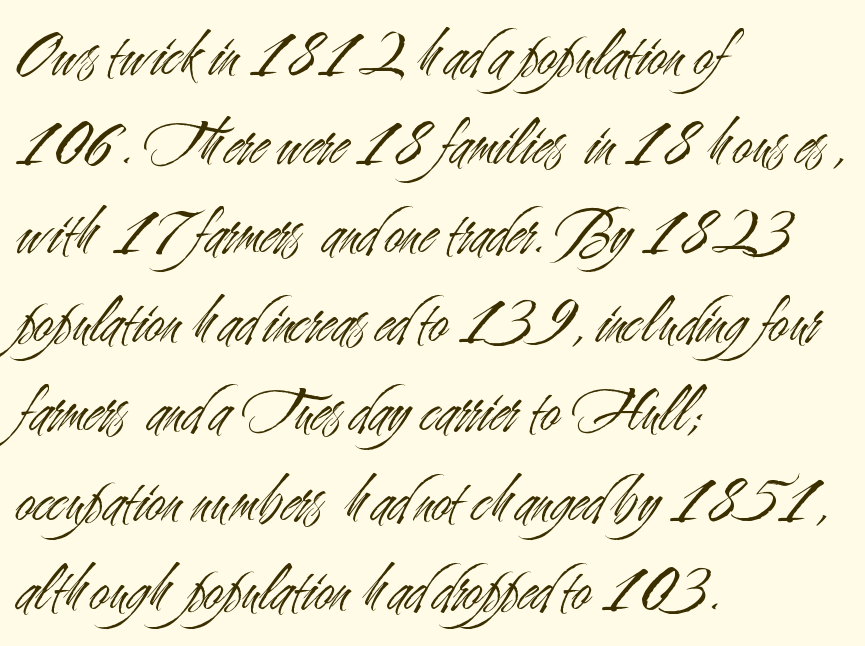
The letters advance in unequal steps, a hallmark of proportional type. A normal amount of white space separates one row of letters from the next. Stroke thickness stays within the range of a standard reading face or lighter.
